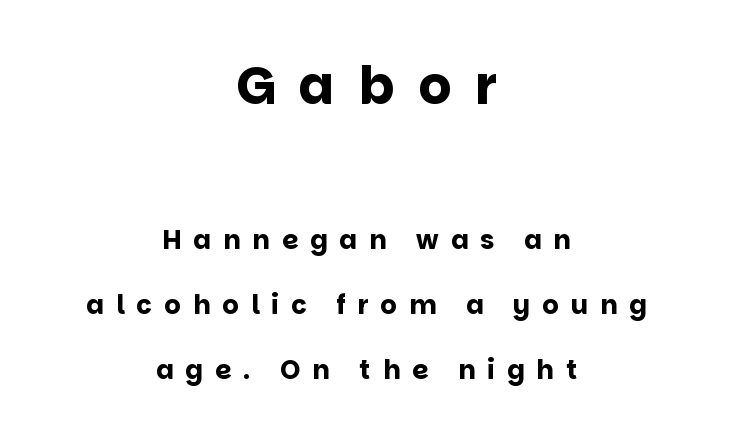
{"serif": "no", "italic": "no", "bold": "yes", "weight": "bold", "width": "normal", "stroke_contrast": "low", "x_height": "large", "monospaced": "no", "underline": "no", "align": "center", "line_spacing": "loose", "line_spacing_ratio": 2.5, "letter_spacing": "wide", "letter_spacing_em": 0.46, "larger_block": "first", "size_ratio": 2.0, "glyph_px": 52}
